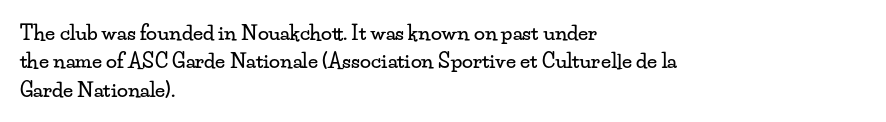
{"italic": "no", "underline": "no", "align": "left", "line_spacing": "normal", "line_spacing_ratio": 1.42, "letter_spacing": "normal", "letter_spacing_em": 0.0, "glyph_px": 20}
